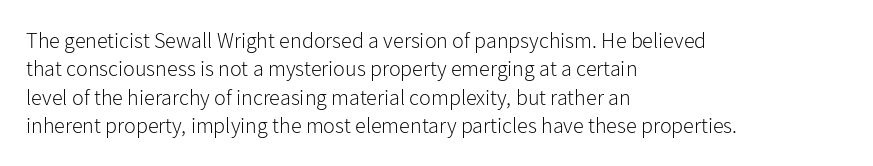
{"italic": "no", "bold": "no", "underline": "no", "align": "left", "line_spacing": "normal", "line_spacing_ratio": 1.29, "letter_spacing": "normal", "letter_spacing_em": 0.0, "glyph_px": 22}
